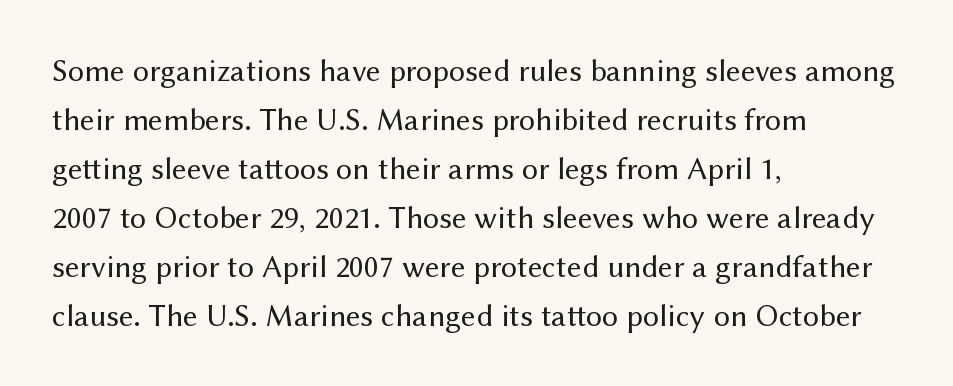
Q: Is the text bold? A: No.
Q: Is the text italic (slanted)? A: No, it is upright.
Q: Is the typeface a serif or a sans-serif typeface? A: Sans-serif.
Q: Is the text underlined? A: No.
Q: How is the paragraph aligned? A: Left-aligned.
Q: Is the spacing between letters normal or unusually wide? A: Normal.
Q: Is the spacing between lines tight, normal or loose? A: Normal.
Q: Width (condensed, normal, or wide)? A: Normal.
Q: Stroke contrast? A: Medium.
Q: x-height? A: Medium.
Q: Monospaced? A: No.
